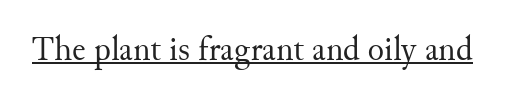
{"serif": "yes", "italic": "no", "bold": "no", "weight": "regular", "width": "normal", "stroke_contrast": "medium", "x_height": "small", "monospaced": "no", "underline": "yes", "letter_spacing": "normal", "letter_spacing_em": 0.0, "glyph_px": 34}
